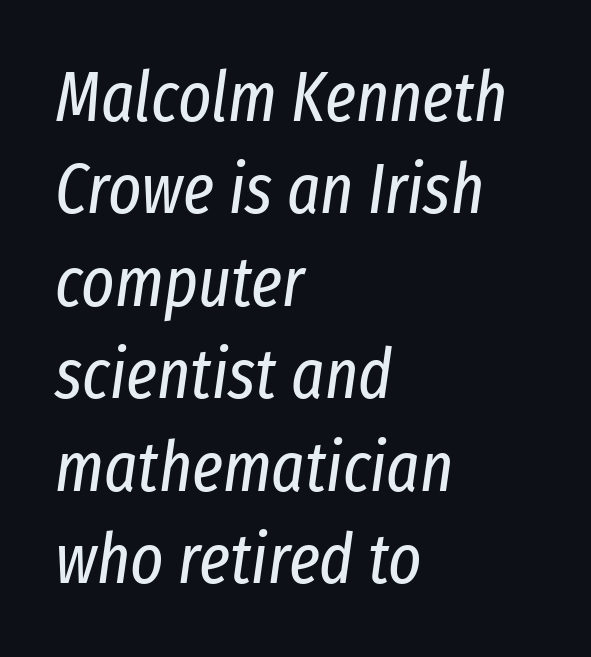
Q: Is the text bold? A: No.
Q: Is the text italic (slanted)? A: Yes, it leans right by about 8 degrees.
Q: Is the text underlined? A: No.
Q: How is the paragraph aligned? A: Left-aligned.
Q: Is the spacing between letters normal or unusually wide? A: Normal.
Q: Is the spacing between lines tight, normal or loose? A: Normal.
Q: Width (condensed, normal, or wide)? A: Condensed.
Q: Stroke contrast? A: Low.
Q: x-height? A: Medium.
Q: Monospaced? A: No.
